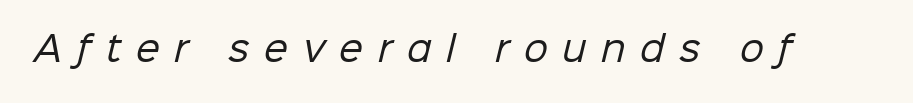
The rendering uses natural spacing where letterforms have individual widths. Tracking value appears strongly positive — letters spread wide. Underline: absent. Think standard paragraph weight, or any step lighter than that. Observe the absence of serifs on each vertical stroke in this sample.
